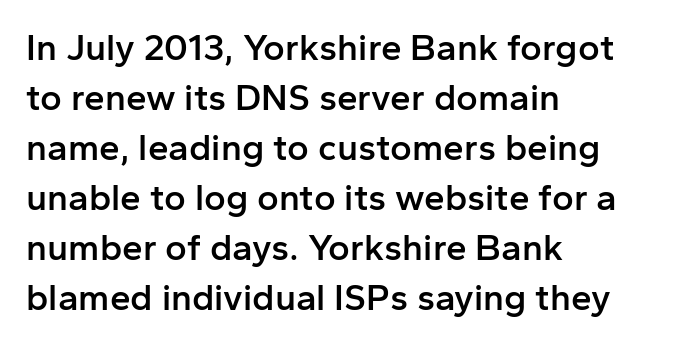
The image shows 37 px semibold sans-serif type, upright; set left-aligned, normal line spacing (1.35x), normal letter spacing, not underlined; low stroke contrast and a medium x-height.
